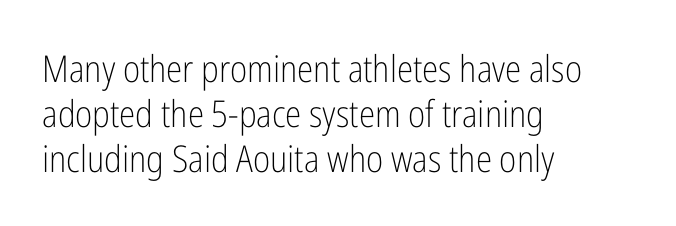
The image shows 37 px light, condensed sans-serif type, upright; set left-aligned, line spacing 1.22x, normal letter spacing, not underlined; low stroke contrast and a medium x-height.
